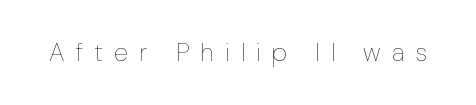
{"italic": "no", "bold": "no", "underline": "no", "letter_spacing": "wide", "letter_spacing_em": 0.43, "glyph_px": 26}
